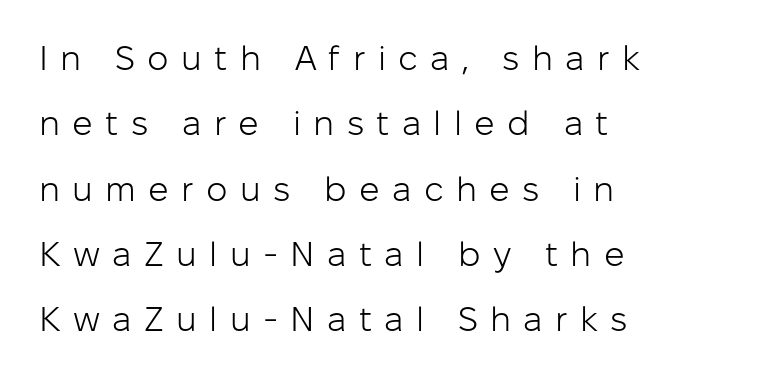
The lines are quadded left. Check the space under the baseline: it is left empty. Look at the bottom of the vertical strokes: they stop flat, with no serifs. On a weight scale, this lands at 450 or below.
